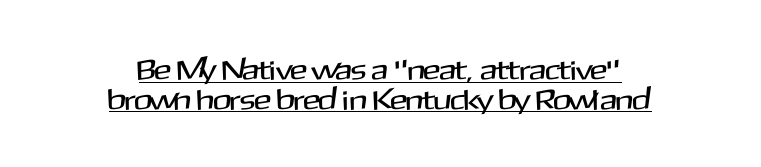
{"serif": "no", "italic": "no", "width": "normal", "stroke_contrast": "medium", "x_height": "medium", "monospaced": "no", "underline": "yes", "align": "center", "line_spacing": "tight", "line_spacing_ratio": 1.02, "letter_spacing": "normal", "letter_spacing_em": 0.0, "glyph_px": 29}
